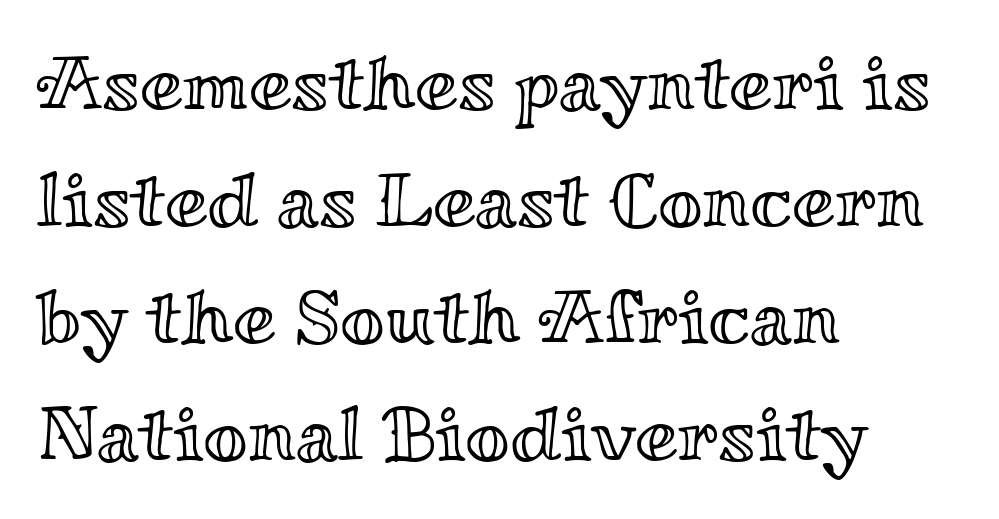
Reading down the column, the eye jumps a familiar distance to each next line. The zone under the glyphs is completely vacant. In terms of posture, this sample is upright. Observe the ordinary spacing: letters are neighbours, not strangers.
